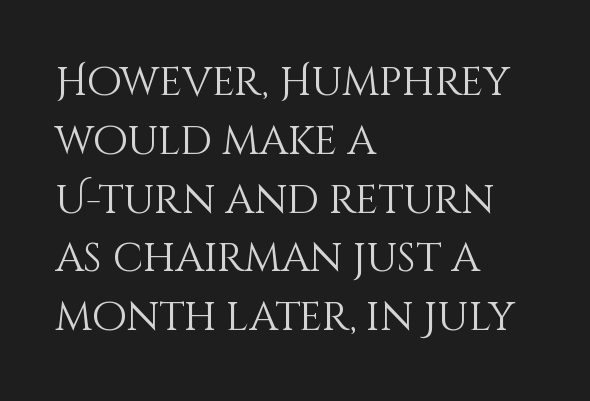
{"italic": "no", "bold": "no", "weight": "light", "width": "normal", "stroke_contrast": "medium", "x_height": "large", "monospaced": "no", "underline": "no", "align": "left", "line_spacing": "normal", "line_spacing_ratio": 1.47, "letter_spacing": "normal", "letter_spacing_em": 0.0, "glyph_px": 40}
